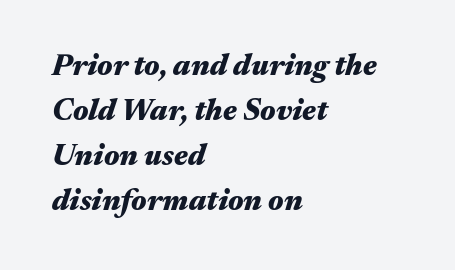
The rendering uses natural spacing where letterforms have individual widths. These lines are set flush left with a ragged right edge. These lines sit exactly where default settings would place them. Honestly, the letter spacing is just normal — you wouldn't notice it. The glyphs are unaccompanied by any horizontal stroke below them. Style check: oblique.
